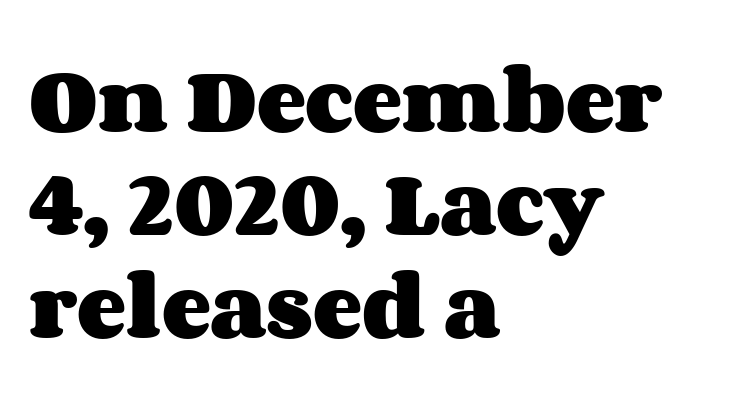
{"italic": "no", "bold": "yes", "weight": "heavy", "width": "wide", "stroke_contrast": "medium", "x_height": "large", "monospaced": "no", "underline": "no", "align": "left", "line_spacing": "normal", "line_spacing_ratio": 1.39, "letter_spacing": "normal", "letter_spacing_em": 0.0, "glyph_px": 74}
